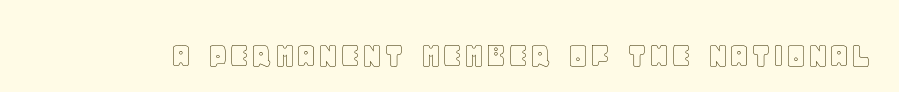
{"italic": "no", "width": "normal", "x_height": "large", "monospaced": "no", "underline": "no", "letter_spacing": "normal", "letter_spacing_em": 0.0, "glyph_px": 38}
